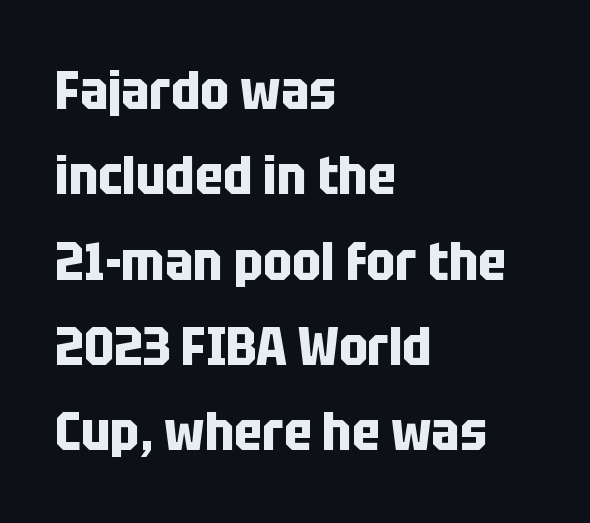
Q: Is the text bold? A: Yes.
Q: Is the text italic (slanted)? A: No, it is upright.
Q: Is the typeface a serif or a sans-serif typeface? A: Sans-serif.
Q: Is the text underlined? A: No.
Q: How is the paragraph aligned? A: Left-aligned.
Q: Is the spacing between letters normal or unusually wide? A: Normal.
Q: Is the spacing between lines tight, normal or loose? A: Normal.
Q: Width (condensed, normal, or wide)? A: Condensed.
Q: Stroke contrast? A: Low.
Q: x-height? A: Large.
Q: Monospaced? A: No.
